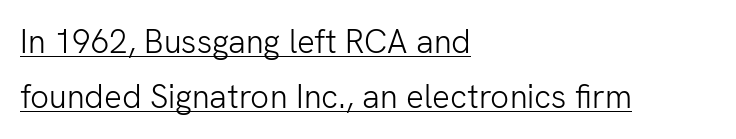
Q: Is the text bold? A: No.
Q: Is the text italic (slanted)? A: No, it is upright.
Q: Is the typeface a serif or a sans-serif typeface? A: Sans-serif.
Q: Is the text underlined? A: Yes.
Q: How is the paragraph aligned? A: Left-aligned.
Q: Is the spacing between letters normal or unusually wide? A: Normal.
Q: Is the spacing between lines tight, normal or loose? A: Normal.
Q: Width (condensed, normal, or wide)? A: Normal.
Q: Stroke contrast? A: Low.
Q: x-height? A: Medium.
Q: Monospaced? A: No.
